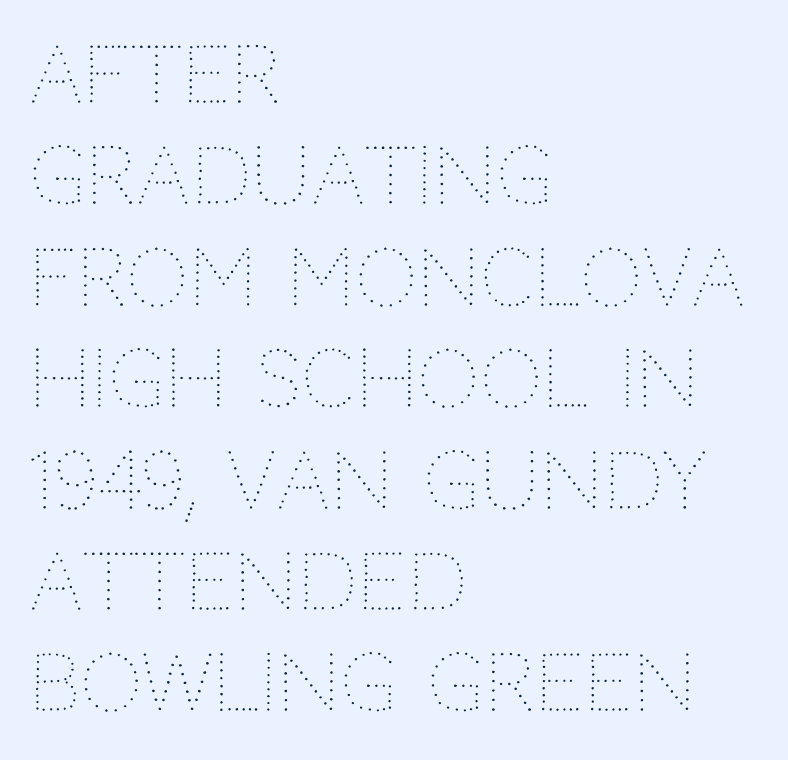
What's the leading like? Ordinary, nothing unusual. There is no visible air inserted between adjacent glyphs. Underlining? Definitely not there. The face looks like a standard text weight, possibly lighter. Looks like regular typesetting: each glyph gets only the width it needs. In terms of posture, this sample is upright.
